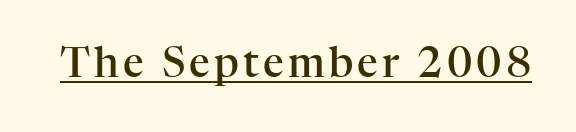
{"serif": "yes", "italic": "no", "bold": "semi", "weight": "semibold", "width": "normal", "stroke_contrast": "high", "x_height": "medium", "monospaced": "no", "underline": "yes", "glyph_px": 41}
